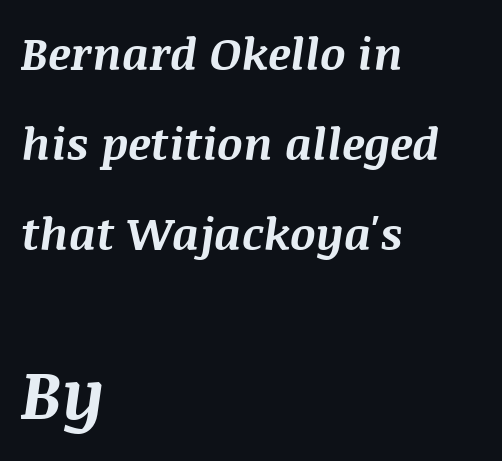
In terms of weight, the rendering is a true, heavy bold. Type without underlining. Is this a fixed-width face? No — the glyphs have proportional, varying widths. You can tell it's italic because the verticals aren't actually vertical. The rendering anchors every line to the left-hand side.
